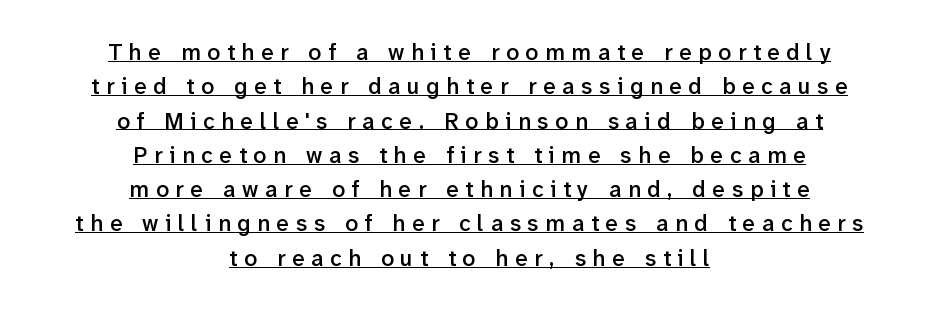
Italic: no, the glyphs are upright roman. Stems and bowls a touch heavier than normal — semibold. Is the block centered? Yes — each line is placed symmetrically about the middle. The lines sit at an ordinary, default distance from one another. What decoration does the sample have? An underline.
